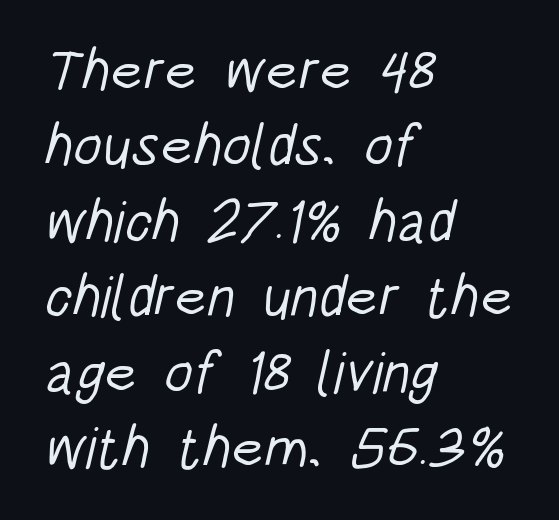
The image shows 58 px light, condensed sans-serif type; set left-aligned, normal line spacing (1.3x), normal letter spacing, not underlined; low stroke contrast and a large x-height.
